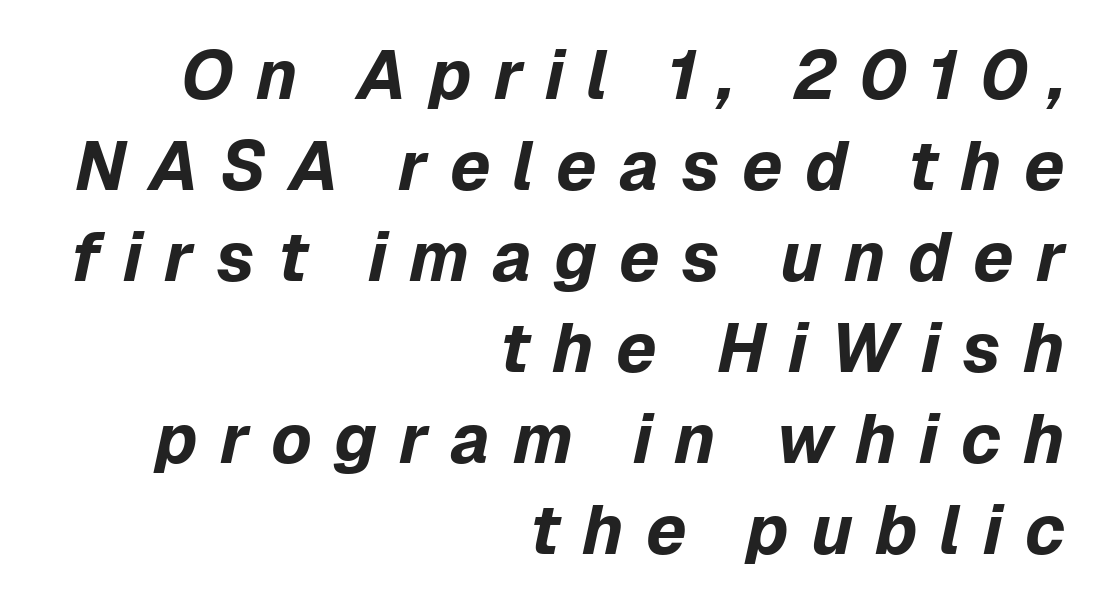
The strip under each line holds only bare page. Compared with ordinary roman type, these characters are visibly tilted. The passage shown is emphatically bold. Typeset ragged left — the right edge is the straight one.
